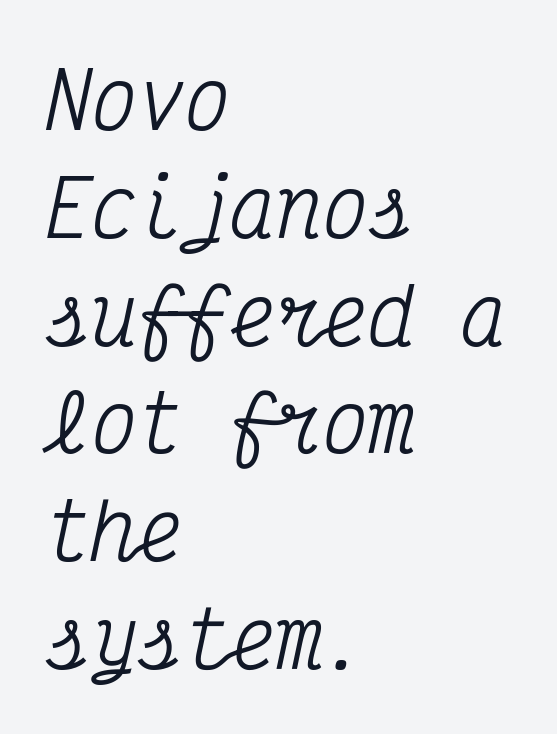
{"serif": "yes", "italic": "yes", "lean": "right", "slant_degrees": 12, "width": "condensed", "stroke_contrast": "medium", "x_height": "medium", "monospaced": "yes", "underline": "no", "align": "left", "line_spacing": "normal", "line_spacing_ratio": 1.4, "letter_spacing": "normal", "letter_spacing_em": 0.0, "glyph_px": 77}
